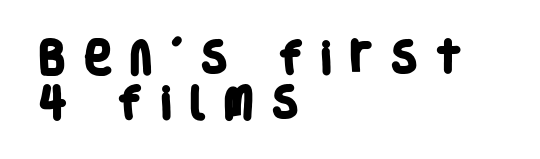
Thick stems and heavy bowls — unmistakably bold. To sum up the face: it is a sans, with no serifs. These lines are rendered in a variable-pitch font. Casual observation: everything's shoved over to the left. Normally led — the rows are evenly, conventionally spaced.
